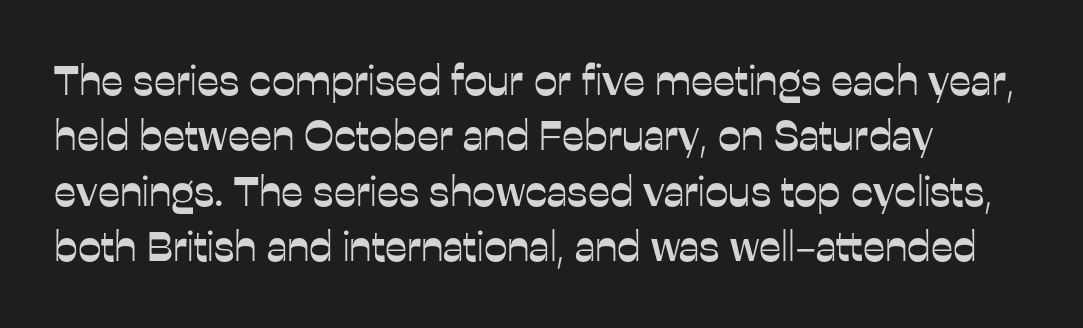
The designer left line spacing at the default. Proportional: the letters do not fall into vertical columns. The rendering keeps characters at their native spacing. The lettering holds an erect, upright posture throughout.
